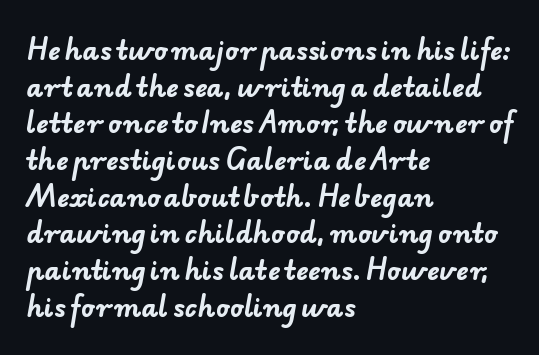
The image shows 26 px bold type; set left-aligned, normal line spacing (1.41x), normal letter spacing, not underlined.
